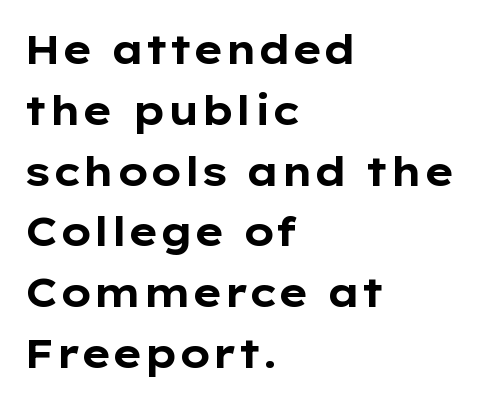
Q: Is the text bold? A: Yes.
Q: Is the text italic (slanted)? A: No, it is upright.
Q: Is the typeface a serif or a sans-serif typeface? A: Sans-serif.
Q: Is the text underlined? A: No.
Q: How is the paragraph aligned? A: Left-aligned.
Q: Is the spacing between letters normal or unusually wide? A: Normal.
Q: Is the spacing between lines tight, normal or loose? A: Normal.
Q: Width (condensed, normal, or wide)? A: Wide.
Q: Stroke contrast? A: Low.
Q: x-height? A: Medium.
Q: Monospaced? A: No.
